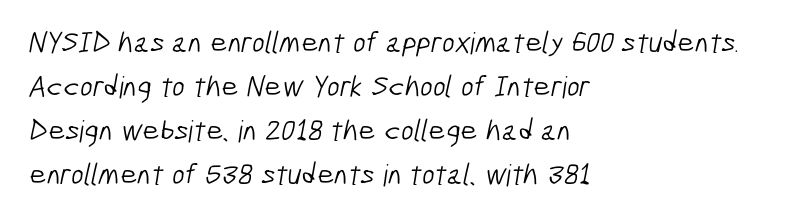
{"serif": "no", "bold": "no", "weight": "light", "width": "condensed", "stroke_contrast": "low", "x_height": "medium", "monospaced": "no", "underline": "no", "align": "left", "line_spacing": "normal", "line_spacing_ratio": 1.47, "letter_spacing": "normal", "letter_spacing_em": 0.0, "glyph_px": 30}
